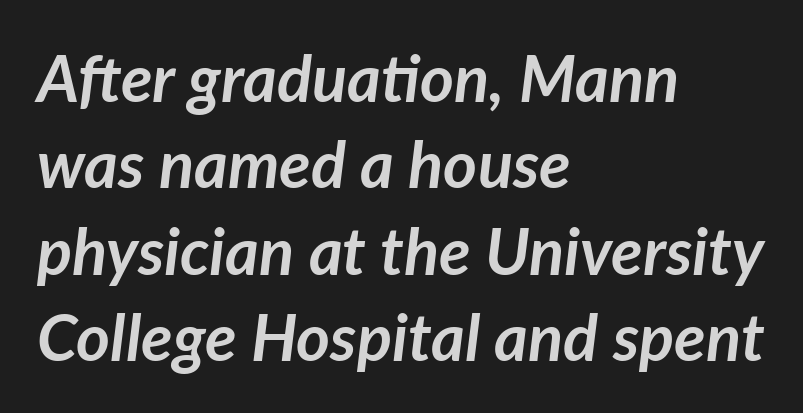
Plain, unruled lines of type. Does the copy run flush right? No — it runs flush left. The gaps between neighbouring characters are ordinary and unremarkable. Plenty of ink on the page — the face is bold. Horizontal bands of white between lines are of average thickness. The text carries the slant typical of an italic or oblique font.
